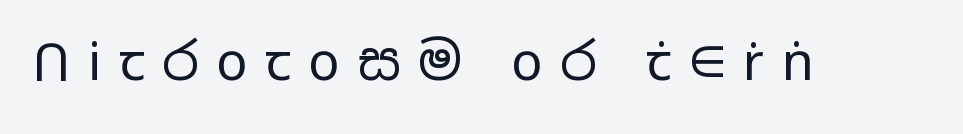
What stands out about the letter spacing? Its width — letters are far apart. Type style note: lacks serifs. Is this a fixed-width face? No — the glyphs have proportional, varying widths. The type sits square on the baseline with zero lean.
